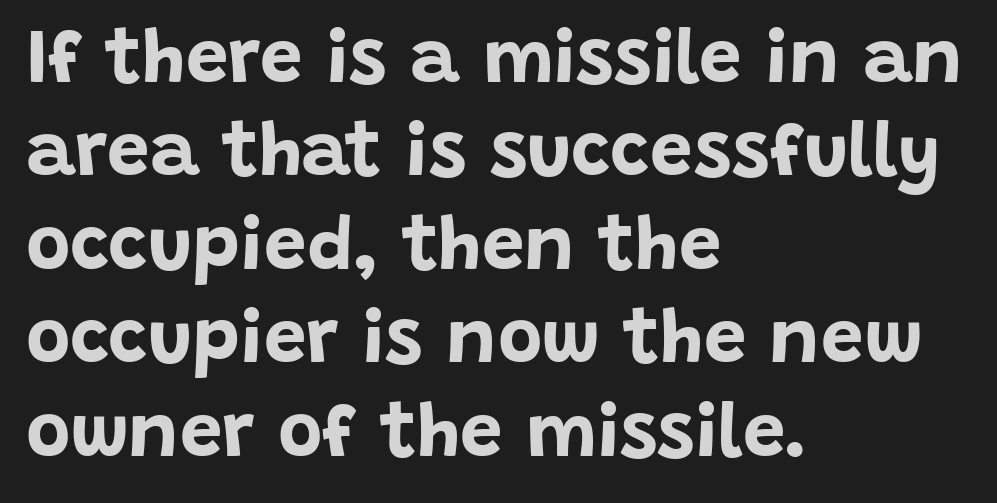
Q: Is the text bold? A: Yes.
Q: Is the text italic (slanted)? A: No, it is upright.
Q: Is the typeface a serif or a sans-serif typeface? A: Sans-serif.
Q: Is the text underlined? A: No.
Q: How is the paragraph aligned? A: Left-aligned.
Q: Is the spacing between letters normal or unusually wide? A: Normal.
Q: Width (condensed, normal, or wide)? A: Normal.
Q: Stroke contrast? A: Low.
Q: x-height? A: Large.
Q: Monospaced? A: No.
